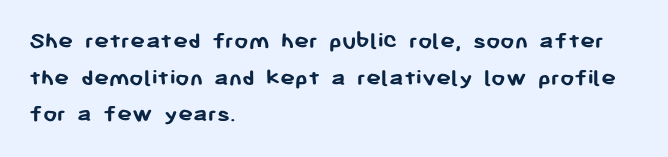
Q: Is the text bold? A: Yes.
Q: Is the text italic (slanted)? A: No, it is upright.
Q: Is the text underlined? A: No.
Q: How is the paragraph aligned? A: Left-aligned.
Q: Is the spacing between letters normal or unusually wide? A: Normal.
Q: Is the spacing between lines tight, normal or loose? A: Normal.
